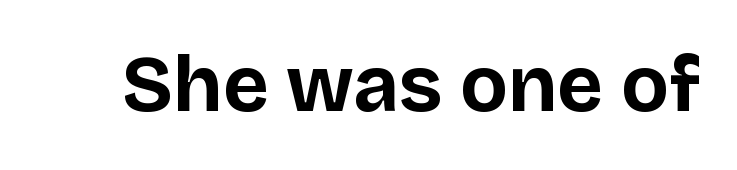
The image shows 79 px bold sans-serif type, upright; set normal letter spacing, not underlined; low stroke contrast and a large x-height.
